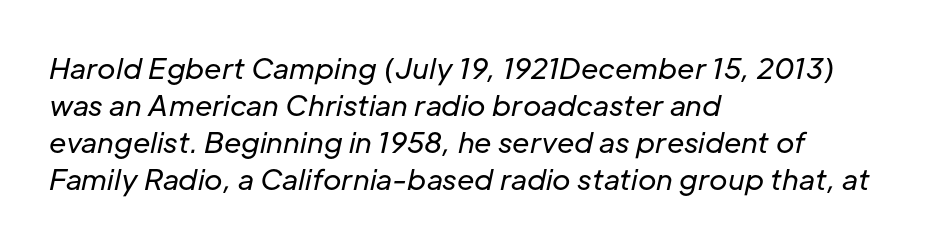
Q: Is the text bold? A: No.
Q: Is the text italic (slanted)? A: Yes, it leans right by about 12 degrees.
Q: Is the text underlined? A: No.
Q: How is the paragraph aligned? A: Left-aligned.
Q: Is the spacing between letters normal or unusually wide? A: Normal.
Q: Is the spacing between lines tight, normal or loose? A: Normal.
Q: Width (condensed, normal, or wide)? A: Normal.
Q: Stroke contrast? A: Low.
Q: x-height? A: Medium.
Q: Monospaced? A: No.
